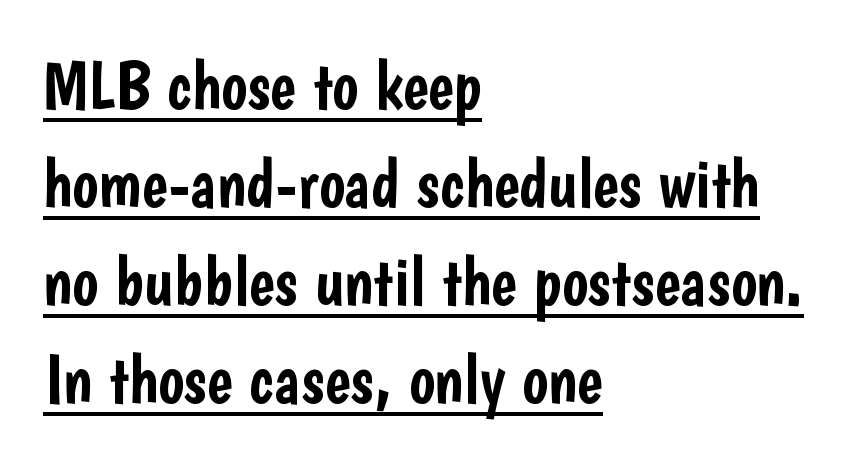
{"serif": "no", "italic": "no", "width": "condensed", "stroke_contrast": "low", "x_height": "medium", "monospaced": "no", "underline": "yes", "align": "left", "line_spacing": "normal", "line_spacing_ratio": 1.42, "letter_spacing": "normal", "letter_spacing_em": 0.0, "glyph_px": 69}
